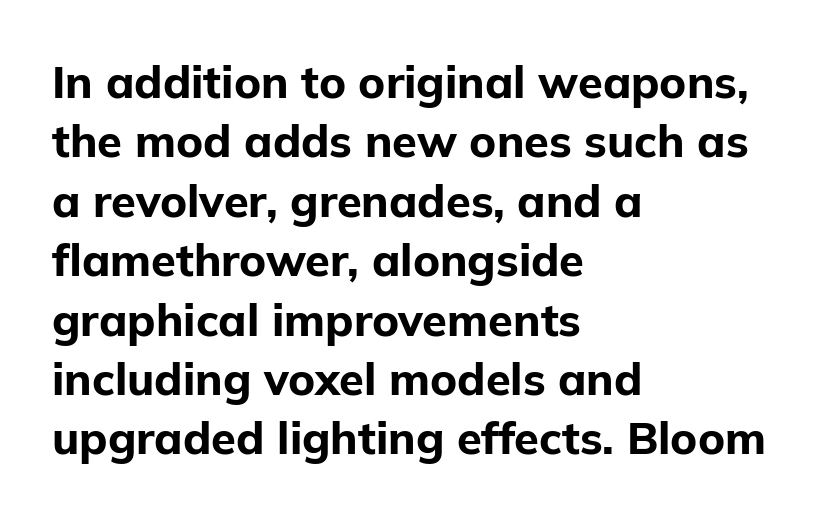
{"serif": "no", "italic": "no", "bold": "yes", "weight": "bold", "width": "normal", "stroke_contrast": "low", "x_height": "medium", "monospaced": "no", "underline": "no", "align": "left", "line_spacing": "normal", "line_spacing_ratio": 1.32, "letter_spacing": "normal", "letter_spacing_em": 0.0, "glyph_px": 45}
